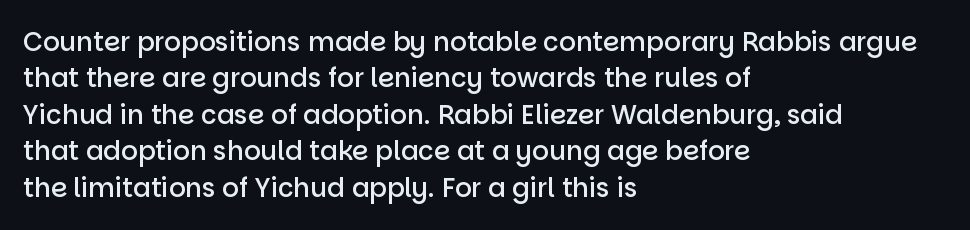
{"italic": "no", "bold": "semi", "underline": "no", "align": "left", "line_spacing": "normal", "line_spacing_ratio": 1.4, "letter_spacing": "normal", "letter_spacing_em": 0.0, "glyph_px": 26}
